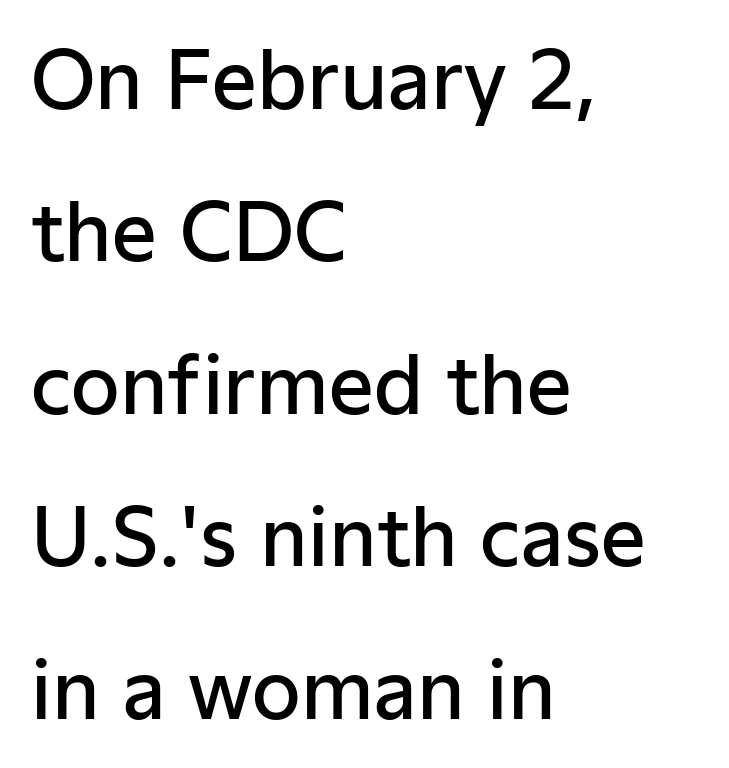
{"serif": "no", "italic": "no", "bold": "semi", "weight": "semibold", "width": "normal", "stroke_contrast": "low", "x_height": "medium", "monospaced": "no", "underline": "no", "align": "left", "line_spacing": "loose", "line_spacing_ratio": 1.93, "letter_spacing": "normal", "letter_spacing_em": 0.0, "glyph_px": 79}
